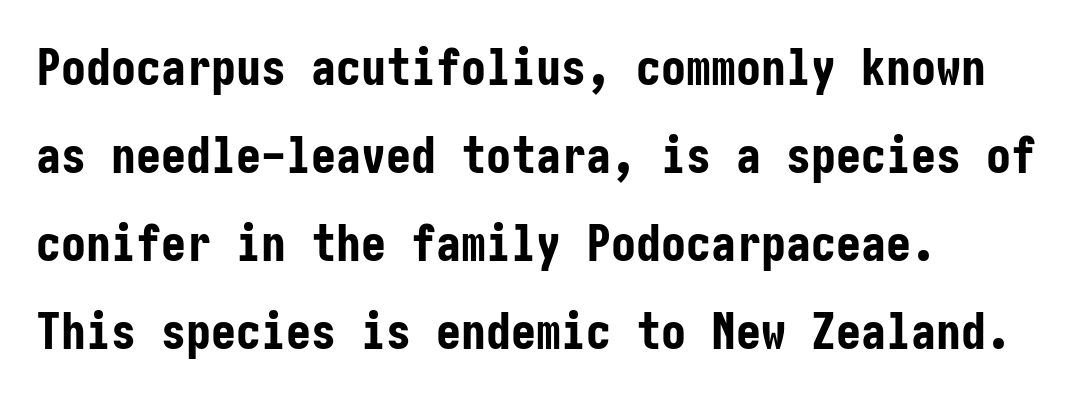
Q: Is the text bold? A: Yes.
Q: Is the text italic (slanted)? A: No, it is upright.
Q: Is the typeface a serif or a sans-serif typeface? A: Sans-serif.
Q: Is the text underlined? A: No.
Q: How is the paragraph aligned? A: Left-aligned.
Q: Is the spacing between letters normal or unusually wide? A: Normal.
Q: Width (condensed, normal, or wide)? A: Condensed.
Q: Stroke contrast? A: Low.
Q: x-height? A: Medium.
